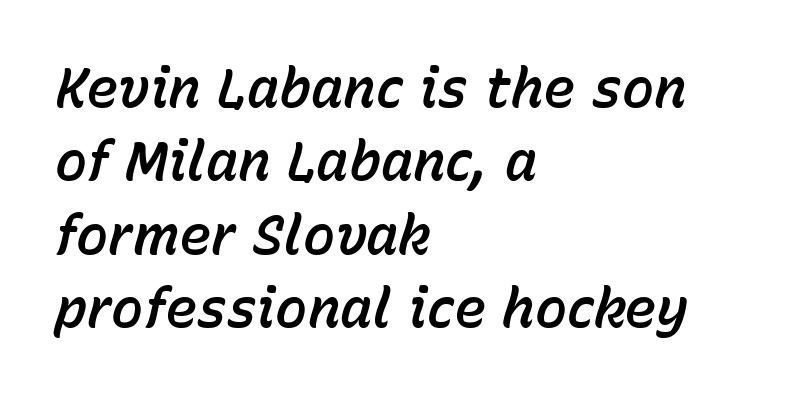
Q: Is the text italic (slanted)? A: Yes, it leans right by about 15 degrees.
Q: Is the text underlined? A: No.
Q: How is the paragraph aligned? A: Left-aligned.
Q: Is the spacing between letters normal or unusually wide? A: Normal.
Q: Is the spacing between lines tight, normal or loose? A: Normal.
Q: Width (condensed, normal, or wide)? A: Normal.
Q: Stroke contrast? A: Low.
Q: x-height? A: Medium.
Q: Monospaced? A: No.
